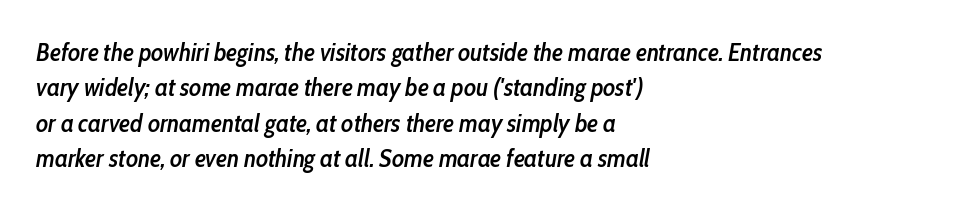
Q: Is the text bold? A: Semi-bold.
Q: Is the text italic (slanted)? A: Yes, it leans right by about 10 degrees.
Q: Is the text underlined? A: No.
Q: How is the paragraph aligned? A: Left-aligned.
Q: Is the spacing between letters normal or unusually wide? A: Normal.
Q: Is the spacing between lines tight, normal or loose? A: Normal.
